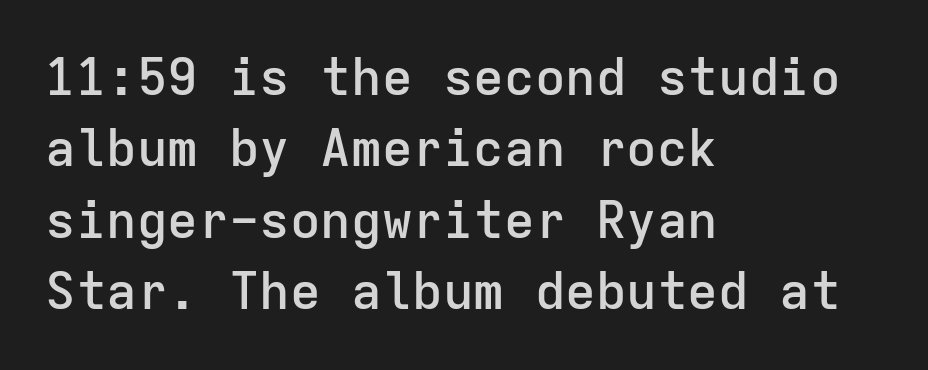
The image shows 51 px semibold sans-serif type, upright, monospaced; set left-aligned, normal line spacing (1.4x), normal letter spacing, not underlined; low stroke contrast and a medium x-height.
